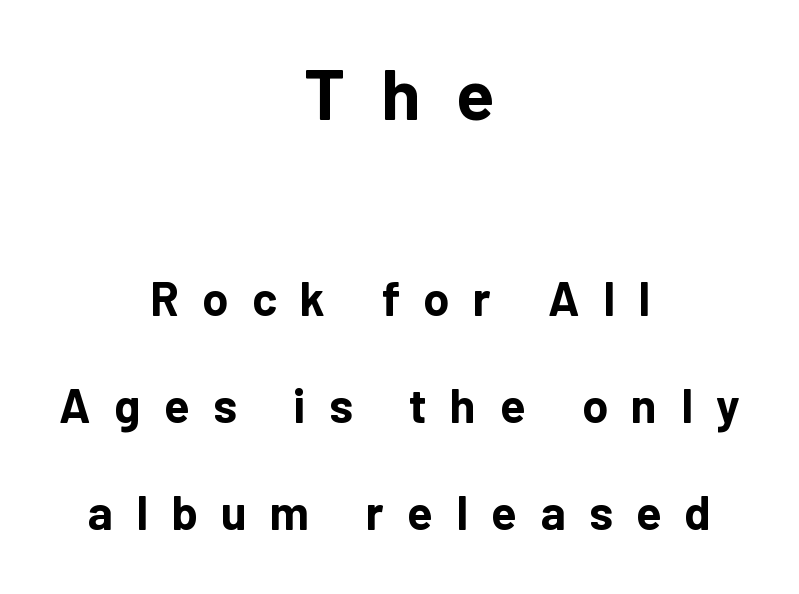
{"serif": "no", "italic": "no", "bold": "yes", "weight": "bold", "width": "normal", "stroke_contrast": "low", "x_height": "medium", "monospaced": "no", "underline": "no", "align": "center", "line_spacing": "loose", "line_spacing_ratio": 2.28, "letter_spacing": "wide", "letter_spacing_em": 0.5, "larger_block": "first", "size_ratio": 1.51, "glyph_px": 71}
